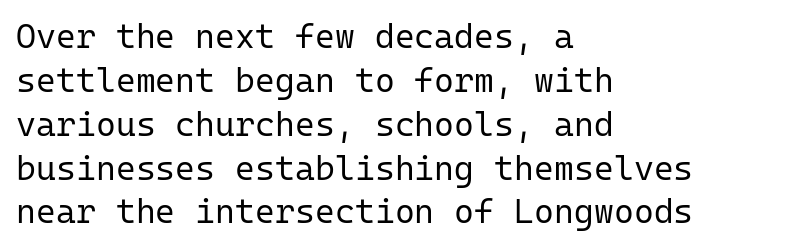
{"serif": "no", "italic": "no", "bold": "no", "weight": "regular", "width": "normal", "stroke_contrast": "low", "x_height": "medium", "monospaced": "yes", "underline": "no", "align": "left", "line_spacing": "normal", "line_spacing_ratio": 1.29, "letter_spacing": "normal", "letter_spacing_em": 0.0, "glyph_px": 34}
